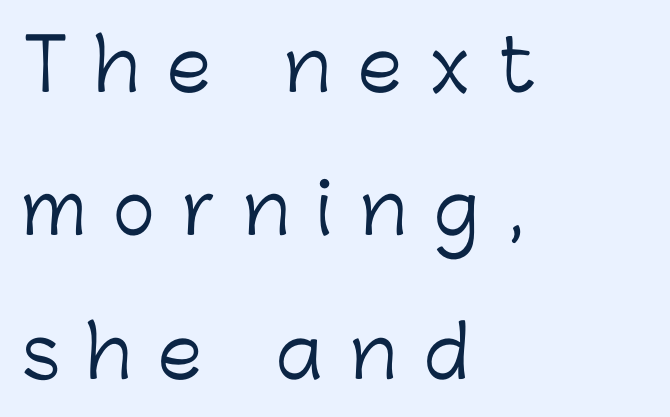
The image shows 71 px light sans-serif type, upright; set left-aligned, loose line spacing (2.02x), unusually wide letter spacing (+0.39 em), not underlined; low stroke contrast and a medium x-height.
